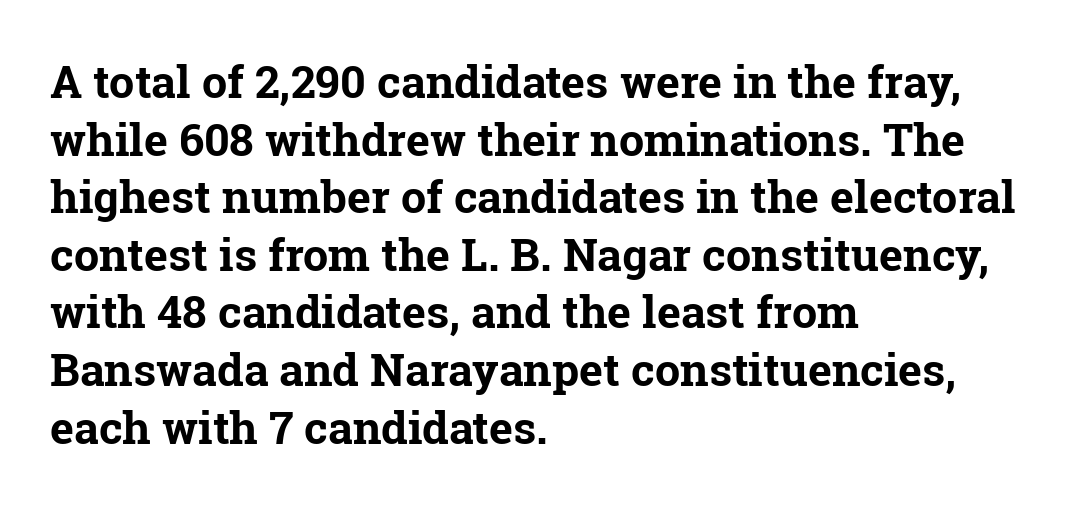
Q: Is the text bold? A: Yes.
Q: Is the text italic (slanted)? A: No, it is upright.
Q: Is the typeface a serif or a sans-serif typeface? A: Serif.
Q: Is the text underlined? A: No.
Q: How is the paragraph aligned? A: Left-aligned.
Q: Is the spacing between letters normal or unusually wide? A: Normal.
Q: Is the spacing between lines tight, normal or loose? A: Normal.
Q: Width (condensed, normal, or wide)? A: Normal.
Q: Stroke contrast? A: Low.
Q: x-height? A: Medium.
Q: Monospaced? A: No.
